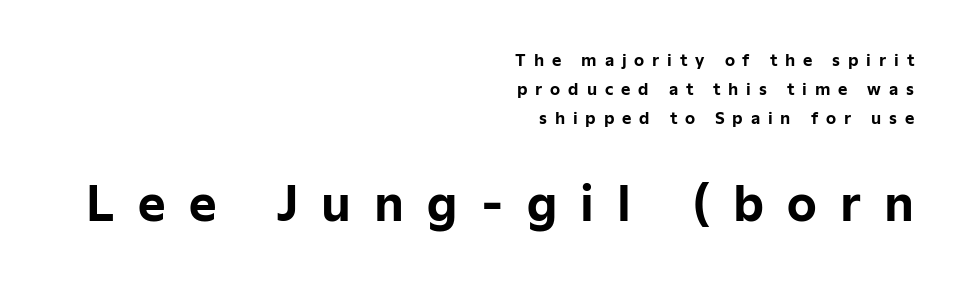
The image shows 47 px bold sans-serif type, upright; set right-aligned, line spacing 1.8x, unusually wide letter spacing (+0.49 em), not underlined; the second (bottom) block is 2.94x larger; low stroke contrast and a medium x-height.
